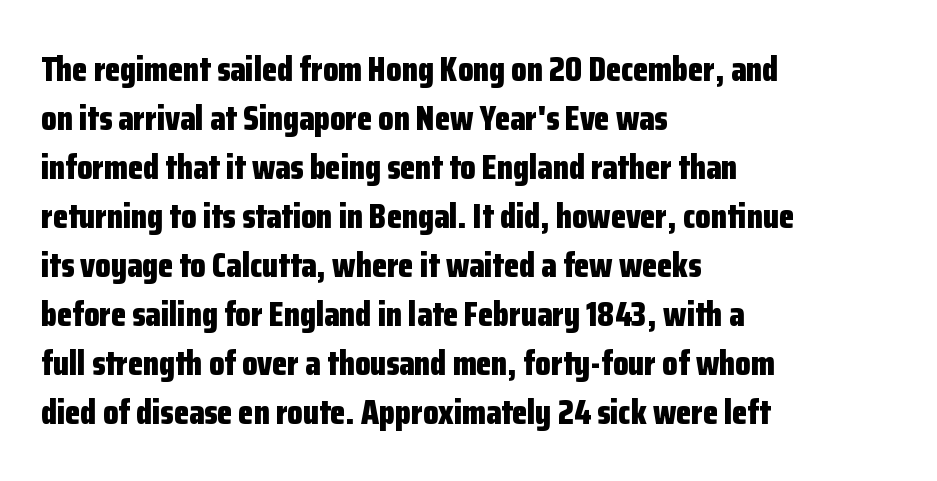
The image shows 35 px bold, condensed sans-serif type, upright; set left-aligned, normal line spacing (1.4x), normal letter spacing, not underlined; low stroke contrast and a medium x-height.
